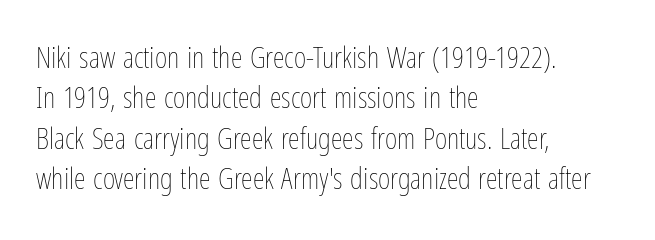
The image shows 30 px thin, condensed type, upright; set left-aligned, normal line spacing (1.35x), normal letter spacing, not underlined; low stroke contrast and a medium x-height.
